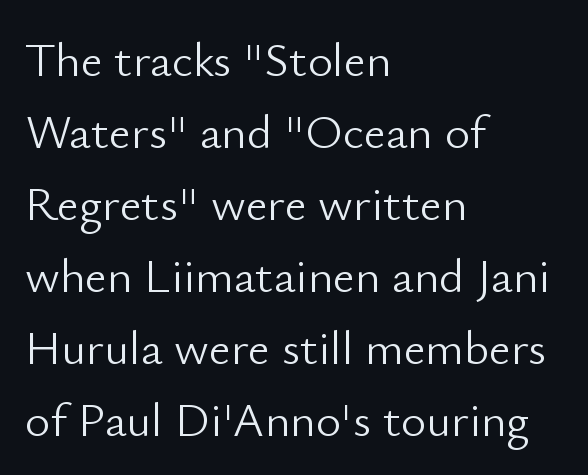
The image shows 48 px light sans-serif type, upright; set left-aligned, normal line spacing (1.5x), normal letter spacing, not underlined; low stroke contrast and a small x-height.
